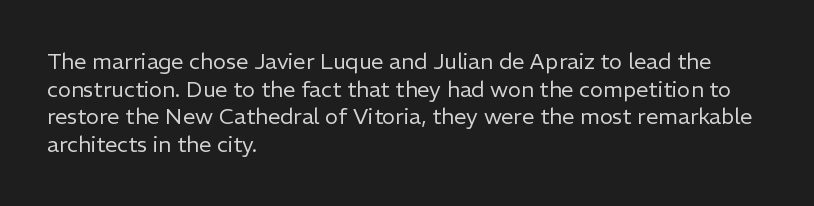
The image shows 22 px text type, upright; set left-aligned, normal line spacing (1.26x), normal letter spacing, not underlined.
